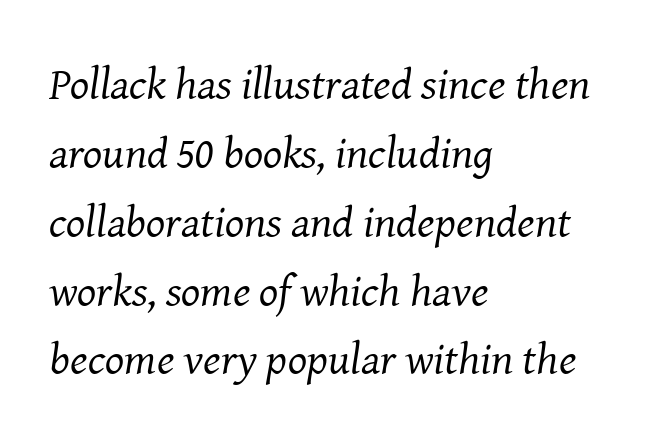
Stem width sits at or under what a default text font uses. Here the designer chose a conventional face with non-uniform glyph widths. Quick note: italic. If you measured baseline to baseline, you'd find a middling distance. How are the letters spaced? Ordinarily, with no added tracking.
